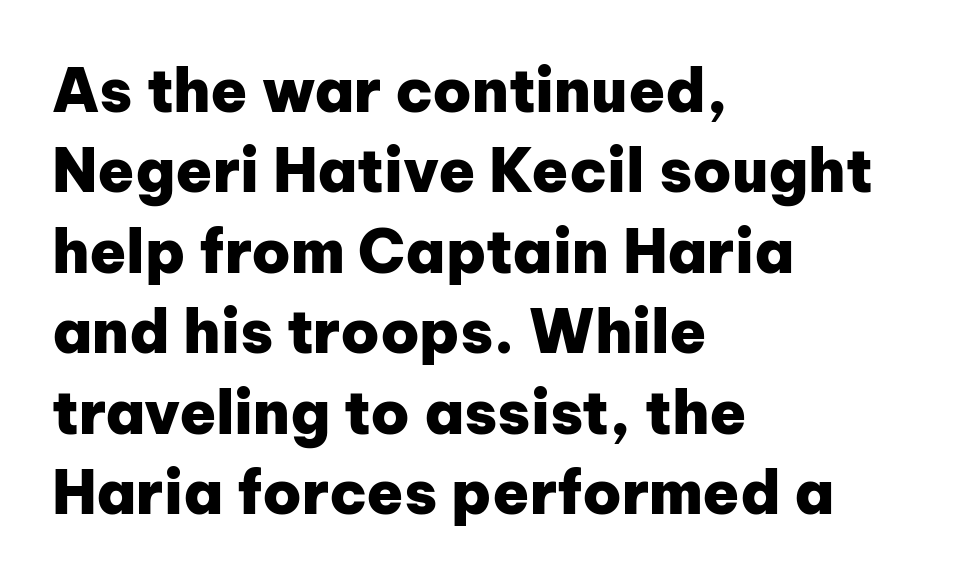
Q: Is the text bold? A: Yes.
Q: Is the text italic (slanted)? A: No, it is upright.
Q: Is the typeface a serif or a sans-serif typeface? A: Sans-serif.
Q: Is the text underlined? A: No.
Q: How is the paragraph aligned? A: Left-aligned.
Q: Is the spacing between letters normal or unusually wide? A: Normal.
Q: Is the spacing between lines tight, normal or loose? A: Normal.
Q: Width (condensed, normal, or wide)? A: Normal.
Q: Stroke contrast? A: Low.
Q: x-height? A: Medium.
Q: Monospaced? A: No.
